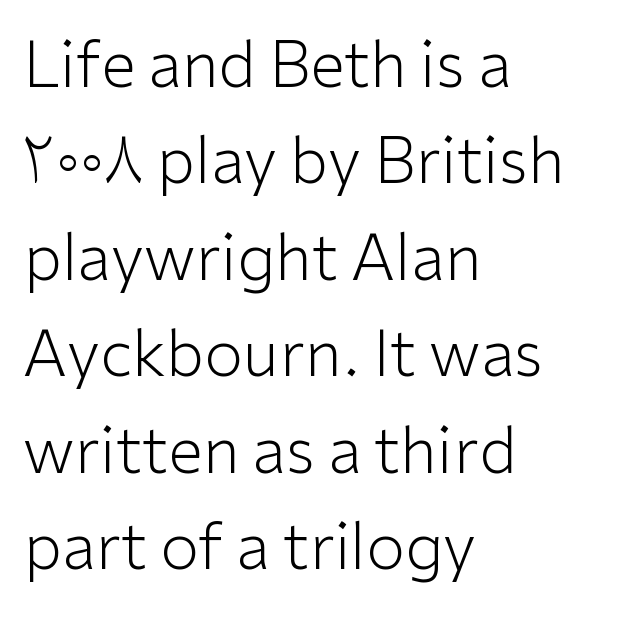
Q: Is the text bold? A: No.
Q: Is the text italic (slanted)? A: No, it is upright.
Q: Is the typeface a serif or a sans-serif typeface? A: Sans-serif.
Q: Is the text underlined? A: No.
Q: How is the paragraph aligned? A: Left-aligned.
Q: Is the spacing between letters normal or unusually wide? A: Normal.
Q: Is the spacing between lines tight, normal or loose? A: Normal.
Q: Width (condensed, normal, or wide)? A: Normal.
Q: Stroke contrast? A: Low.
Q: x-height? A: Medium.
Q: Monospaced? A: No.
